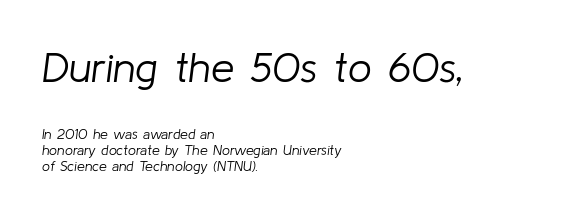
The image shows 42 px light type, italic (leaning right); set left-aligned, line spacing 1.17x, normal letter spacing, not underlined; the first (top) block is 3.0x larger; low stroke contrast and a medium x-height.
